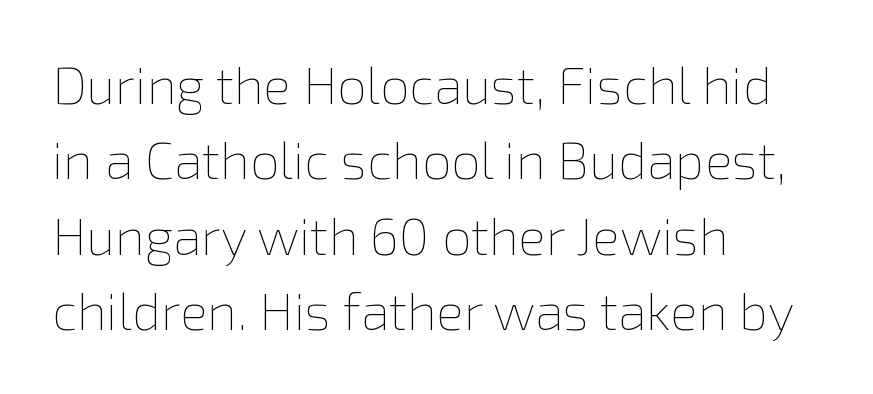
The image shows 52 px thin type, upright; set left-aligned, normal line spacing (1.45x), normal letter spacing, not underlined; a medium x-height.
